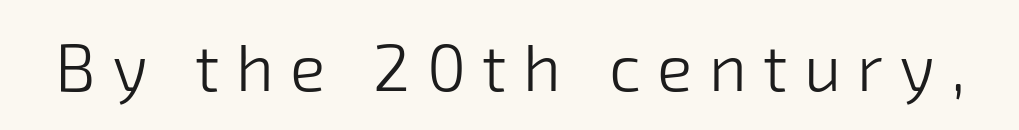
{"serif": "no", "bold": "no", "weight": "light", "width": "normal", "stroke_contrast": "low", "x_height": "medium", "monospaced": "no", "underline": "no", "letter_spacing": "wide", "letter_spacing_em": 0.25, "glyph_px": 66}
